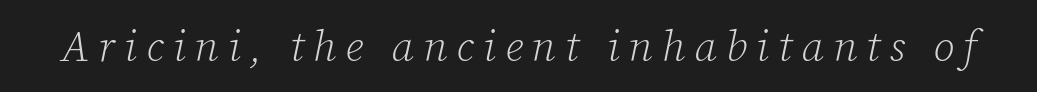
The image shows 43 px light serif type, italic (leaning right); set unusually wide letter spacing (+0.21 em), not underlined; low stroke contrast and a medium x-height.
